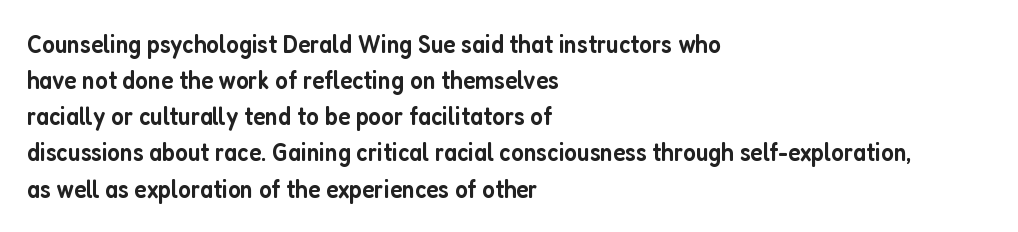
Q: Is the text bold? A: Semi-bold.
Q: Is the text italic (slanted)? A: No, it is upright.
Q: Is the text underlined? A: No.
Q: How is the paragraph aligned? A: Left-aligned.
Q: Is the spacing between letters normal or unusually wide? A: Normal.
Q: Is the spacing between lines tight, normal or loose? A: Normal.
